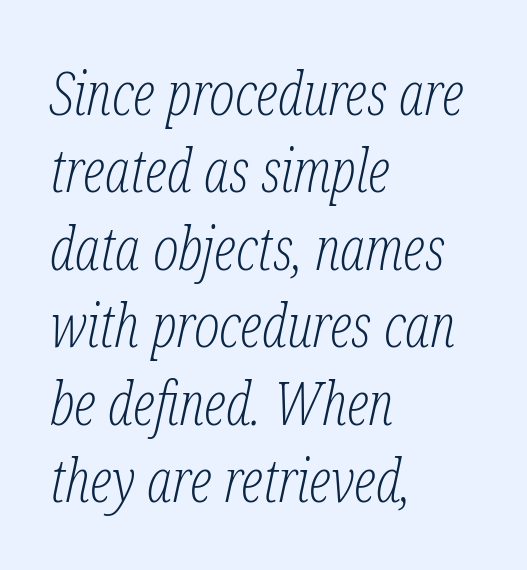
Q: Is the text bold? A: No.
Q: Is the text italic (slanted)? A: Yes, it leans right by about 12 degrees.
Q: Is the typeface a serif or a sans-serif typeface? A: Serif.
Q: Is the text underlined? A: No.
Q: How is the paragraph aligned? A: Left-aligned.
Q: Is the spacing between letters normal or unusually wide? A: Normal.
Q: Is the spacing between lines tight, normal or loose? A: Normal.
Q: Width (condensed, normal, or wide)? A: Condensed.
Q: Stroke contrast? A: Low.
Q: x-height? A: Medium.
Q: Monospaced? A: No.
